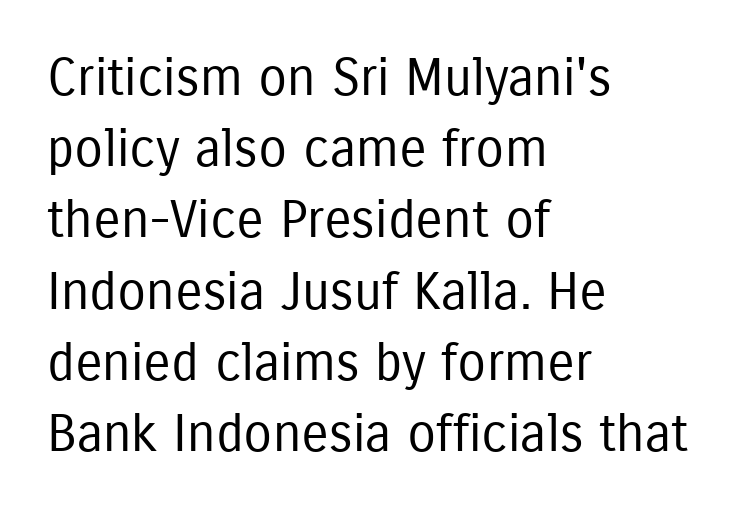
{"serif": "no", "italic": "no", "bold": "no", "weight": "regular", "width": "condensed", "stroke_contrast": "low", "x_height": "medium", "monospaced": "no", "underline": "no", "align": "left", "line_spacing": "normal", "line_spacing_ratio": 1.37, "letter_spacing": "normal", "letter_spacing_em": 0.0, "glyph_px": 52}
